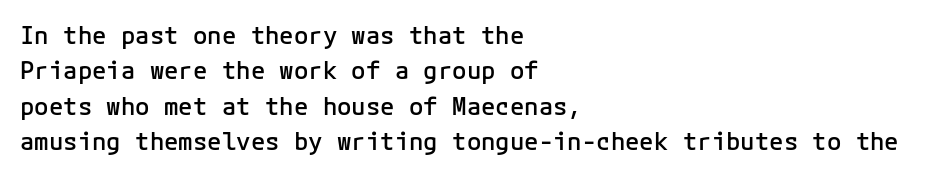
The image shows 24 px text type, upright; set left-aligned, normal line spacing (1.47x), normal letter spacing, not underlined.
